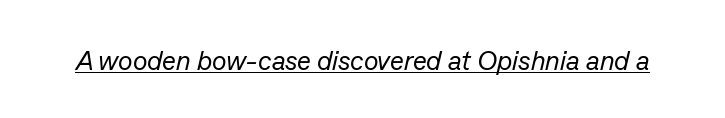
The image shows 27 px text type, italic (leaning right); set normal letter spacing, underlined.
